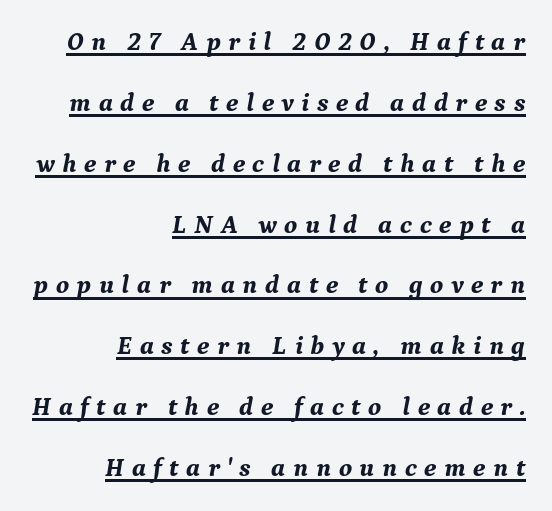
Check the space under the baseline: a stroke is drawn there. The paragraph has a hard right edge and a soft left edge. Students, this is bold: see how much ink each stroke carries. Designer's note — italics engaged.
